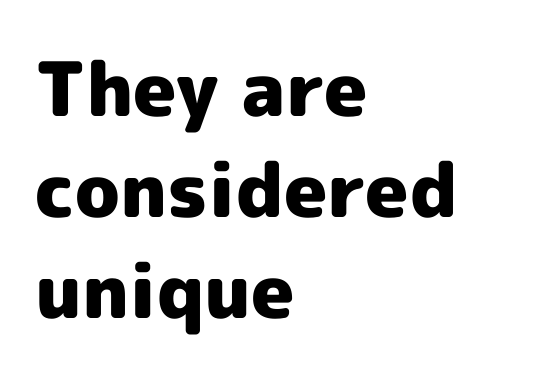
{"serif": "no", "italic": "no", "bold": "yes", "weight": "heavy", "width": "normal", "x_height": "medium", "monospaced": "no", "underline": "no", "align": "left", "line_spacing": "normal", "line_spacing_ratio": 1.35, "letter_spacing": "normal", "letter_spacing_em": 0.0, "glyph_px": 75}
